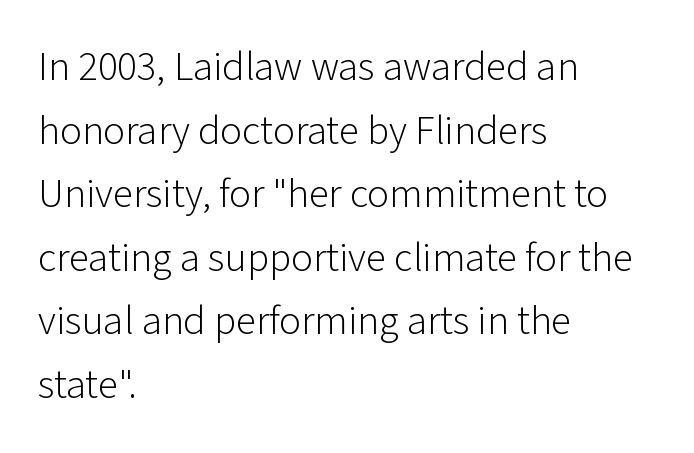
{"serif": "no", "italic": "no", "bold": "no", "weight": "light", "width": "normal", "stroke_contrast": "low", "x_height": "medium", "monospaced": "no", "underline": "no", "align": "left", "line_spacing": "normal", "line_spacing_ratio": 1.55, "letter_spacing": "normal", "letter_spacing_em": 0.0, "glyph_px": 41}
